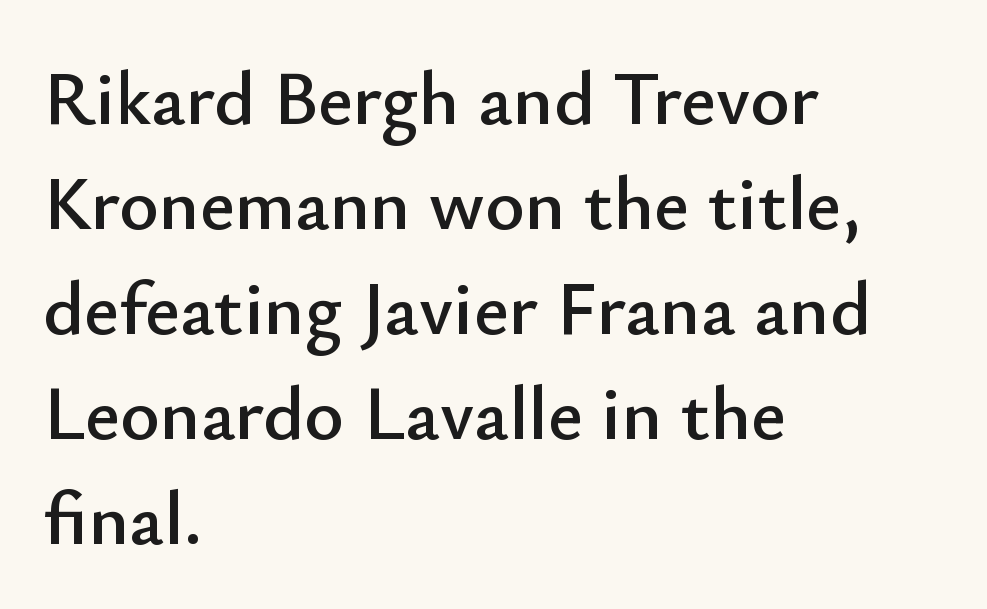
{"serif": "no", "italic": "no", "width": "normal", "stroke_contrast": "low", "x_height": "small", "monospaced": "no", "underline": "no", "align": "left", "line_spacing": "normal", "line_spacing_ratio": 1.38, "letter_spacing": "normal", "letter_spacing_em": 0.0, "glyph_px": 76}
